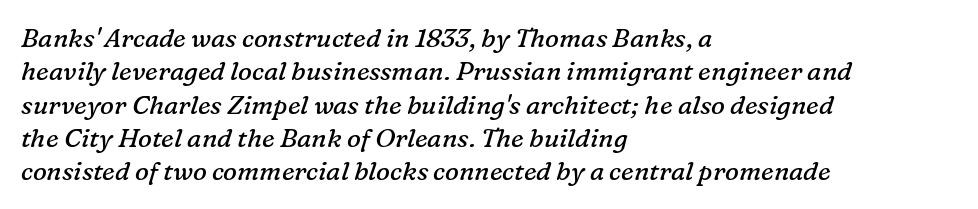
Notice how the stems are inclined rather than vertical — that's the hallmark of italics. Check the space under the baseline: it is left empty. These lines sit exactly where default settings would place them. The strokes are not fattened; the text isn't bold. Words appear dense and cohesive because spacing is normal. All the whitespace from short lines collects on the right.
